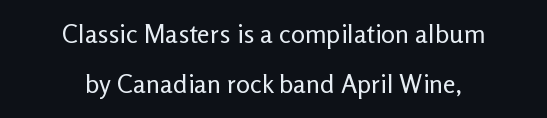
{"italic": "no", "bold": "no", "underline": "no", "align": "center", "line_spacing": "loose", "line_spacing_ratio": 1.91, "letter_spacing": "normal", "letter_spacing_em": 0.0, "glyph_px": 26}
